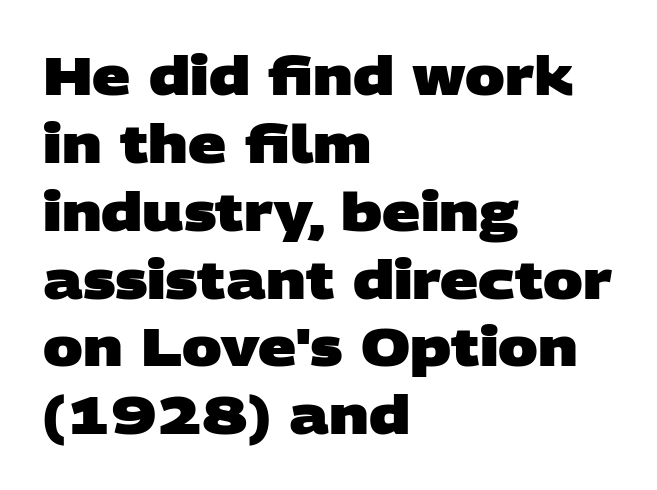
Alignment: flush left. Type style note: lacks serifs. The space between consecutive lines is moderate. Type without underlining. On the weight axis this lands at bold, roughly 700. Character widths vary here, with narrow letters taking less room than wide ones.
